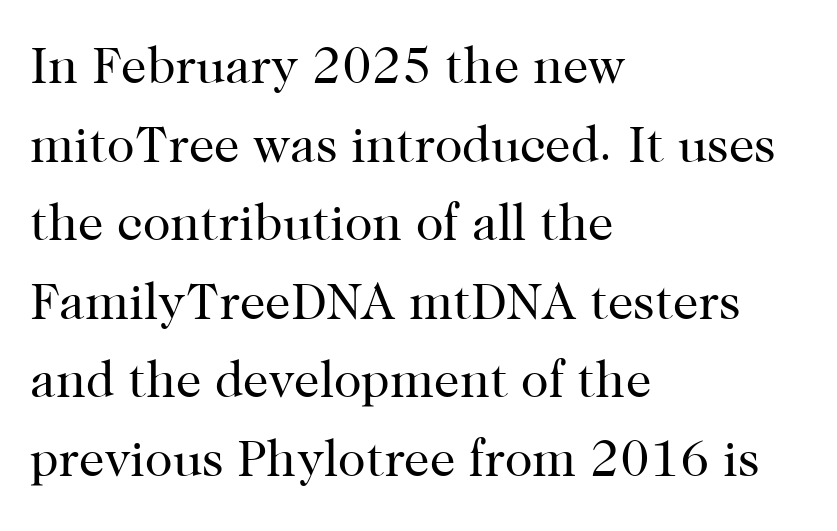
The image shows 51 px regular-weight serif type, upright; set left-aligned, normal line spacing (1.54x), normal letter spacing, not underlined; high stroke contrast and a medium x-height.
